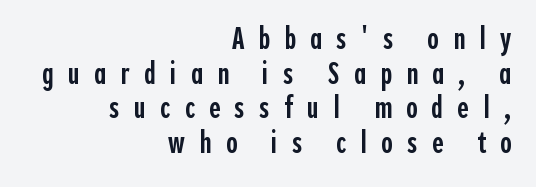
{"serif": "no", "italic": "no", "bold": "semi", "weight": "semibold", "width": "condensed", "x_height": "medium", "monospaced": "no", "underline": "no", "align": "right", "line_spacing": "tight", "line_spacing_ratio": 1.12, "letter_spacing": "wide", "letter_spacing_em": 0.46, "glyph_px": 31}
